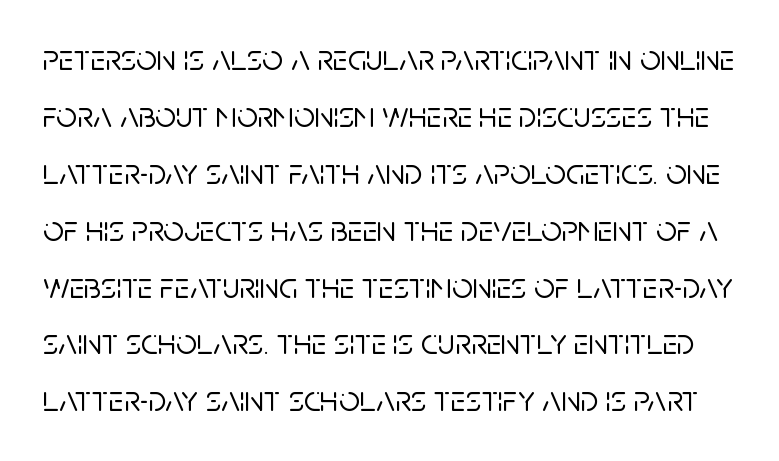
{"serif": "no", "italic": "no", "width": "normal", "stroke_contrast": "low", "x_height": "large", "monospaced": "no", "underline": "no", "line_spacing": "normal", "line_spacing_ratio": 1.58, "letter_spacing": "normal", "letter_spacing_em": 0.0, "glyph_px": 36}
